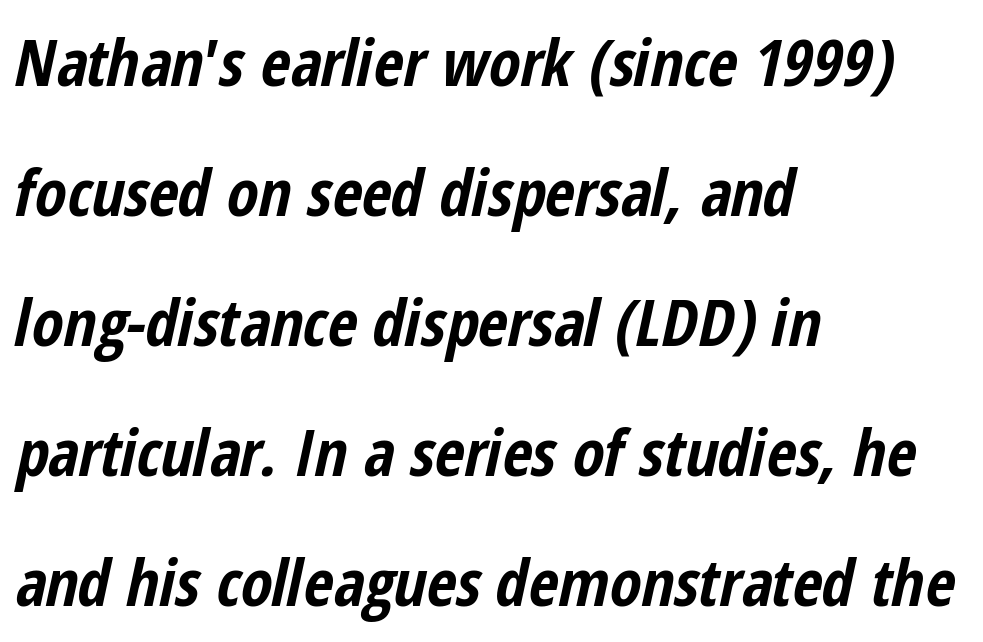
{"italic": "yes", "lean": "right", "slant_degrees": 12, "bold": "yes", "weight": "bold", "width": "condensed", "stroke_contrast": "low", "x_height": "medium", "monospaced": "no", "underline": "no", "align": "left", "line_spacing": "loose", "line_spacing_ratio": 2.0, "letter_spacing": "normal", "letter_spacing_em": 0.0, "glyph_px": 65}
